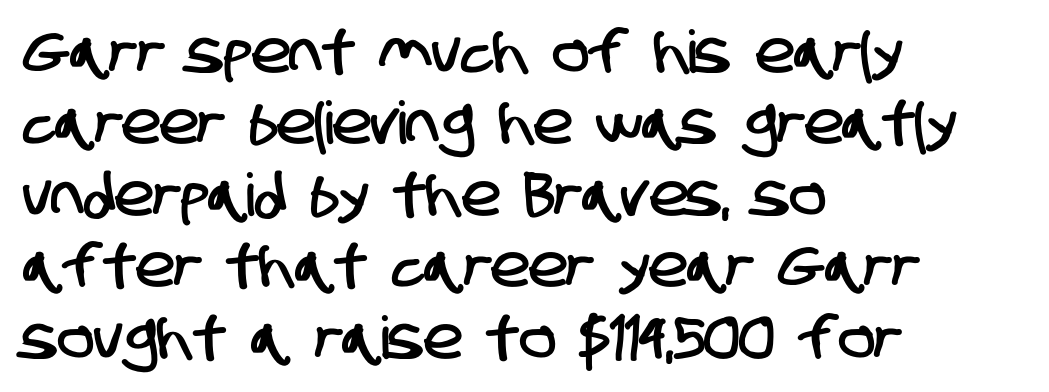
The image shows 59 px condensed sans-serif type; set left-aligned, line spacing 1.21x, normal letter spacing, not underlined; low stroke contrast and a large x-height.
